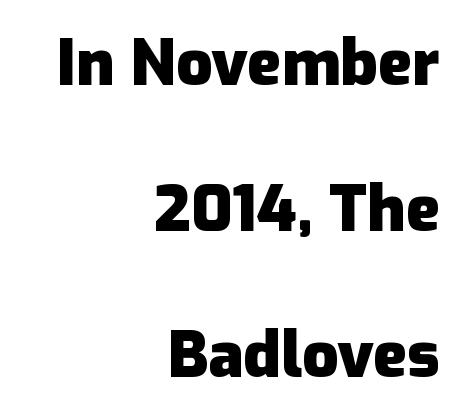
Q: Is the text bold? A: Yes.
Q: Is the text italic (slanted)? A: No, it is upright.
Q: Is the typeface a serif or a sans-serif typeface? A: Sans-serif.
Q: Is the text underlined? A: No.
Q: How is the paragraph aligned? A: Right-aligned.
Q: Is the spacing between letters normal or unusually wide? A: Normal.
Q: Is the spacing between lines tight, normal or loose? A: Loose.
Q: Width (condensed, normal, or wide)? A: Normal.
Q: Stroke contrast? A: Low.
Q: x-height? A: Medium.
Q: Monospaced? A: No.
